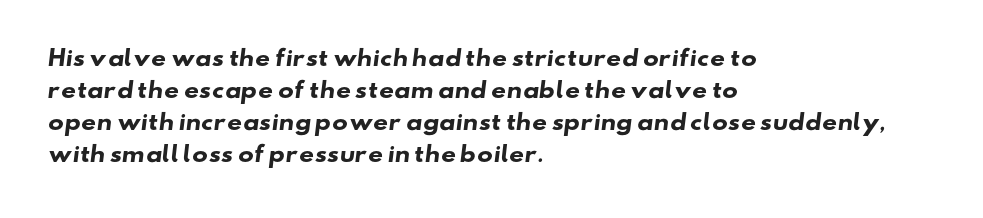
Q: Is the text bold? A: Yes.
Q: Is the text underlined? A: No.
Q: How is the paragraph aligned? A: Left-aligned.
Q: Is the spacing between letters normal or unusually wide? A: Normal.
Q: Is the spacing between lines tight, normal or loose? A: Normal.
